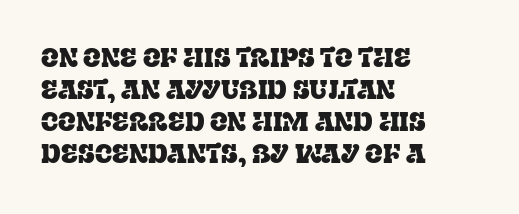
{"italic": "no", "underline": "no", "align": "left", "line_spacing_ratio": 1.23, "letter_spacing": "normal", "letter_spacing_em": 0.0, "glyph_px": 26}
